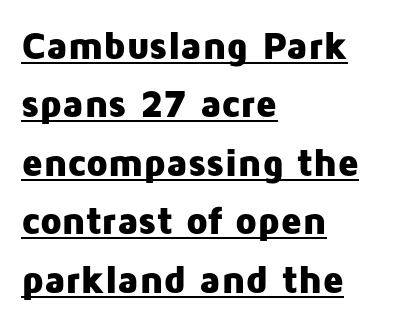
The passage shown is typed in a proportional face where columns would drift. These characters rest on top of a visible drawn line. Quick note: interline space is typical. The rag falls on the right side of this text block.
